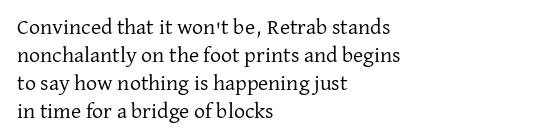
The image shows 22 px text type, upright; set left-aligned, normal line spacing (1.27x), normal letter spacing, not underlined.
